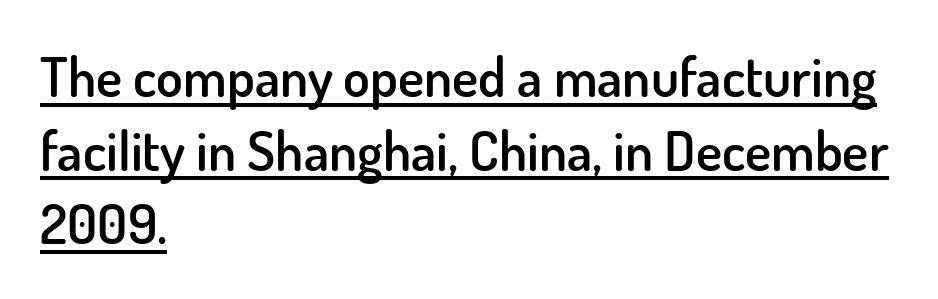
{"serif": "no", "italic": "no", "bold": "semi", "weight": "semibold", "width": "normal", "stroke_contrast": "low", "x_height": "small", "monospaced": "no", "underline": "yes", "align": "left", "line_spacing": "normal", "line_spacing_ratio": 1.34, "letter_spacing": "normal", "letter_spacing_em": 0.0, "glyph_px": 55}
